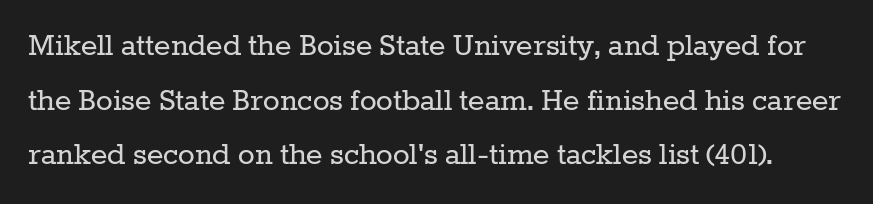
In terms of leading, this rendering sits right in the middle. The specimen omits any rule beneath the text block's lines. There is no visible air inserted between adjacent glyphs. Do the characters align in a grid? No, the font is proportional. Heaviness? Minimal to ordinary, like unemphasized prose. The specimen reads as upright at a glance.
